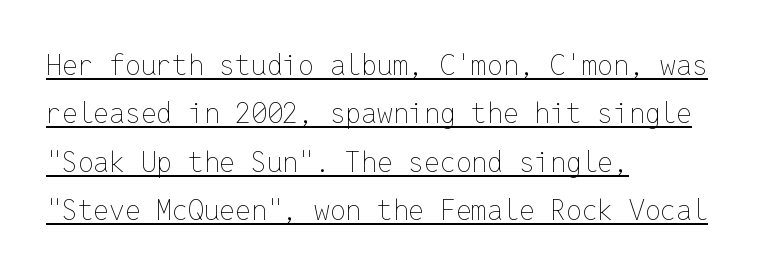
The image shows 28 px thin type, upright, monospaced; set left-aligned, line spacing 1.73x, normal letter spacing, underlined; low stroke contrast and a medium x-height.
